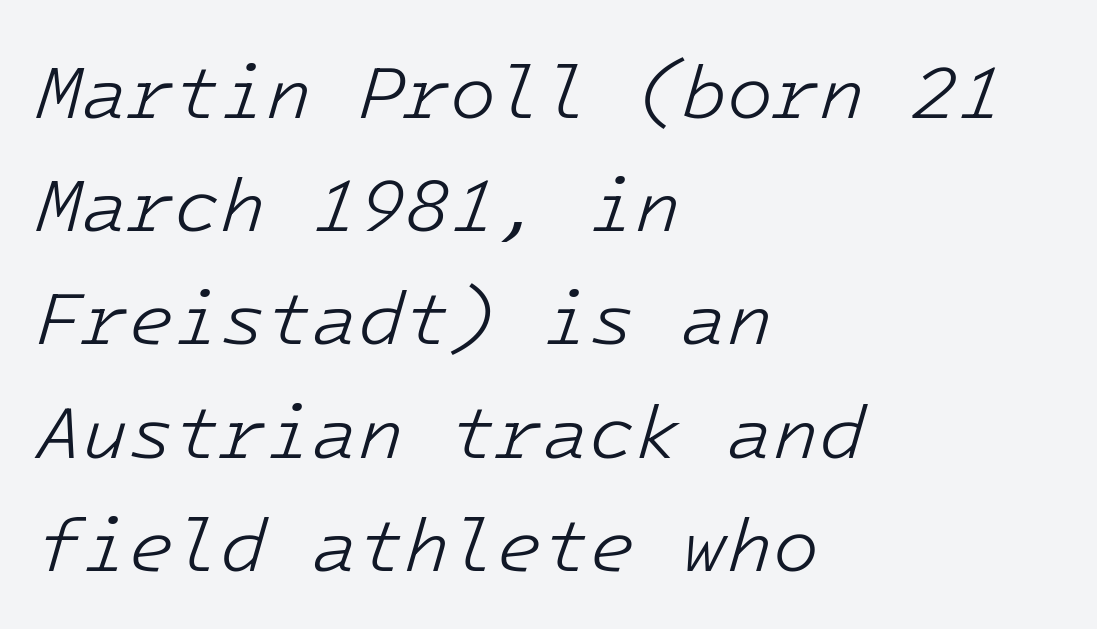
The rendering uses typewriter-style spacing with identical character cells. Glyph-to-glyph distance matches everyday printed text. Compared with typical paragraphs, the rows here are spaced about the same. Bold? No — there's no thickening of the strokes.
